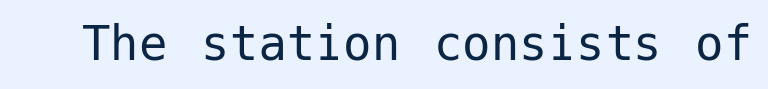
{"serif": "no", "italic": "no", "bold": "no", "weight": "regular", "width": "normal", "stroke_contrast": "low", "x_height": "medium", "underline": "no", "letter_spacing": "normal", "letter_spacing_em": 0.0, "glyph_px": 57}
